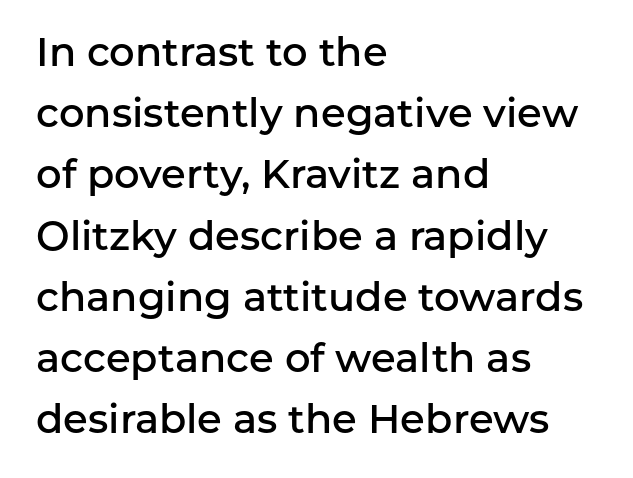
Q: Is the text bold? A: Semi-bold.
Q: Is the text italic (slanted)? A: No, it is upright.
Q: Is the typeface a serif or a sans-serif typeface? A: Sans-serif.
Q: Is the text underlined? A: No.
Q: How is the paragraph aligned? A: Left-aligned.
Q: Is the spacing between letters normal or unusually wide? A: Normal.
Q: Is the spacing between lines tight, normal or loose? A: Normal.
Q: Width (condensed, normal, or wide)? A: Normal.
Q: Stroke contrast? A: Low.
Q: x-height? A: Medium.
Q: Monospaced? A: No.
